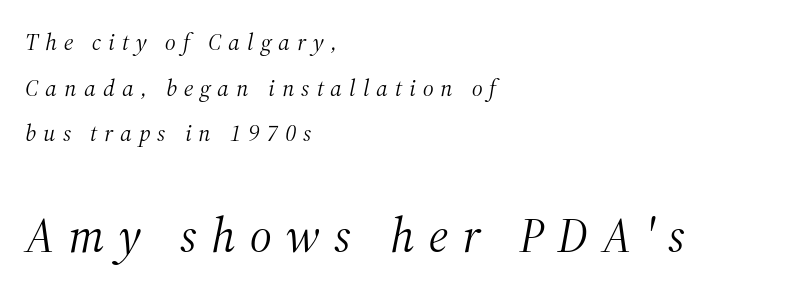
Check the space under the baseline: it is left empty. Varying glyph widths throughout — classic text-font behaviour. The specimen reads as italic at a glance. Letters have the restrained weight of plain body copy at most. Note: serifs present on the glyphs. The paragraph has a hard left edge and a soft right edge.
